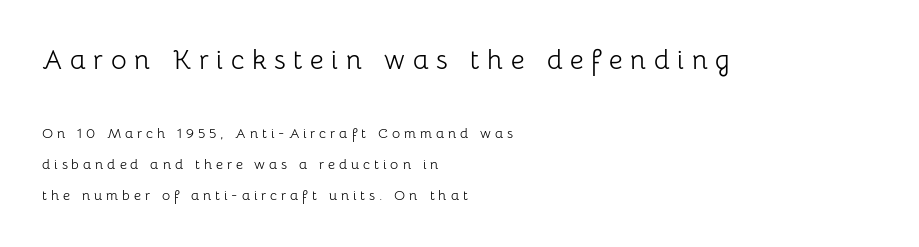
Q: Is the text bold? A: No.
Q: Is the text italic (slanted)? A: No, it is upright.
Q: Is the text underlined? A: No.
Q: How is the paragraph aligned? A: Left-aligned.
Q: Is the spacing between letters normal or unusually wide? A: Unusually wide.
Q: Is the spacing between lines tight, normal or loose? A: Loose.
Q: Which block of text is set in a larger size, the first (top) or the second (bottom)? A: The first (top) one.
